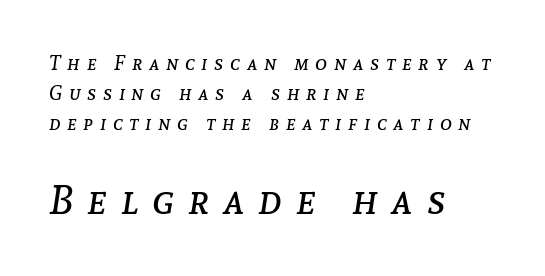
Normally led — the rows are evenly, conventionally spaced. Each letter keeps its own natural width here, so spacing adapts to shape. Plain, unruled lines of type. The strokes are not fattened; the text isn't bold. Look at the glyph heights: the lower group is clearly the bigger setting. Layout note: lines flush left.
